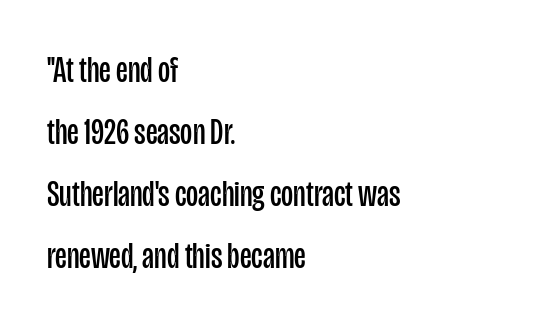
The image shows 37 px regular-weight, condensed sans-serif type, upright; set left-aligned, normal line spacing (1.68x), normal letter spacing, not underlined; low stroke contrast and a large x-height.
